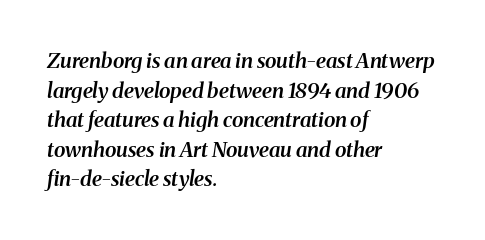
Does the weight exceed regular? Yes, but only to semibold. Baseline-to-baseline distance is the conventional proportion of letter height. Reading down the block, your eye returns to a fixed left position each line. Has an underline been added? It has not. Short note: letters normally spaced. Quick note: italic.
